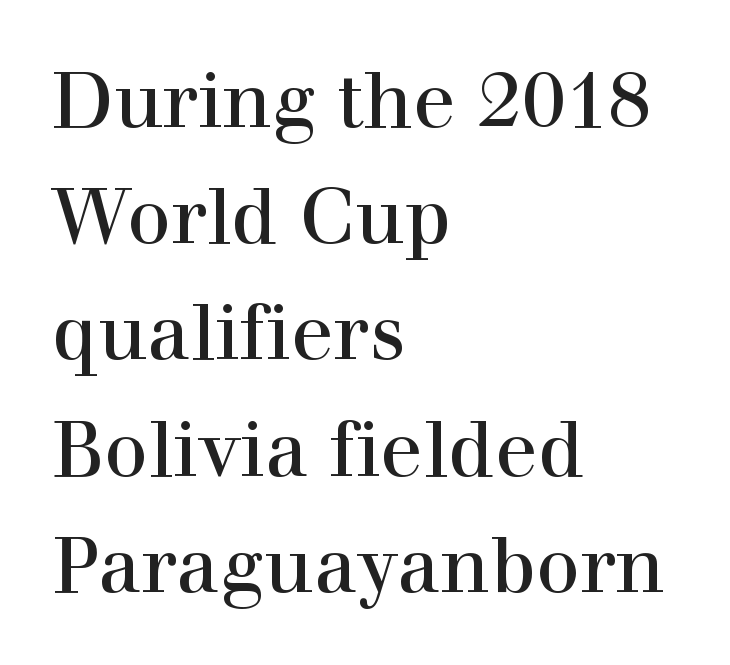
The image shows 78 px serif type, upright; set left-aligned, normal line spacing (1.49x), normal letter spacing, not underlined; a medium x-height.
